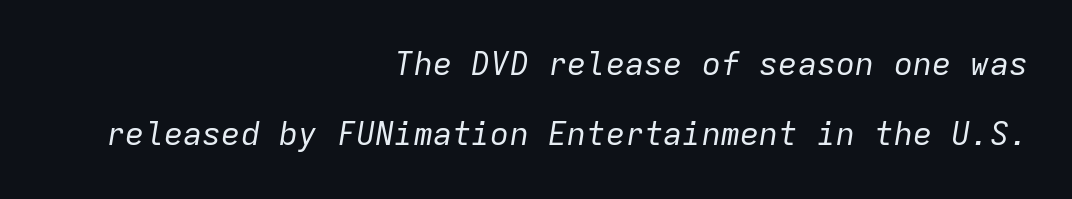
Interline gaps are noticeably wide in this sample. Monospaced: the letters line up in strict vertical columns. A clean baseline with only descenders dipping below it. The passage shown leans; its letterforms are oblique. The letters sit at their default tracking, neither squeezed nor spread.
